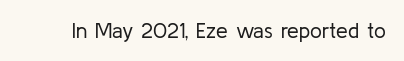
The passage shown is not underscored anywhere. The font's upright variant was chosen for this text. Stems here are at most as thick as an everyday book face. Observe the ordinary spacing: letters are neighbours, not strangers.
